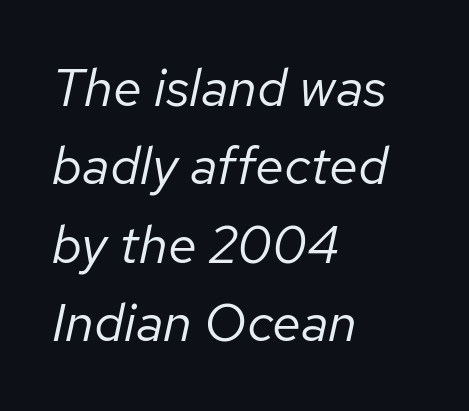
{"italic": "yes", "lean": "right", "slant_degrees": 12, "bold": "no", "weight": "regular", "width": "normal", "stroke_contrast": "low", "x_height": "medium", "monospaced": "no", "underline": "no", "align": "left", "line_spacing": "normal", "line_spacing_ratio": 1.48, "letter_spacing": "normal", "letter_spacing_em": 0.0, "glyph_px": 53}
